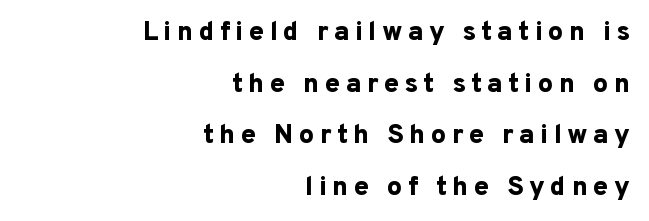
Q: Is the text bold? A: Yes.
Q: Is the text italic (slanted)? A: No, it is upright.
Q: Is the text underlined? A: No.
Q: How is the paragraph aligned? A: Right-aligned.
Q: Is the spacing between letters normal or unusually wide? A: Unusually wide.
Q: Is the spacing between lines tight, normal or loose? A: Loose.
